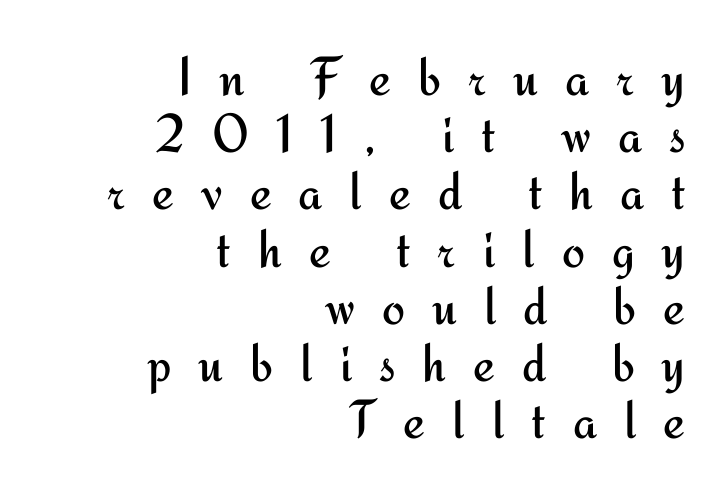
Words appear elongated and porous because spacing is wide. The strip under each line holds only bare page. Horizontal bands of white between lines are thin slivers. These lines were composed using upright roman letters.
